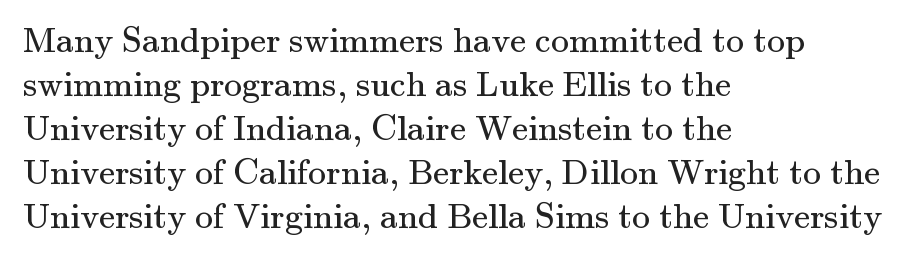
The image shows 36 px regular-weight serif type, upright; set left-aligned, line spacing 1.22x, normal letter spacing, not underlined; medium stroke contrast and a small x-height.
